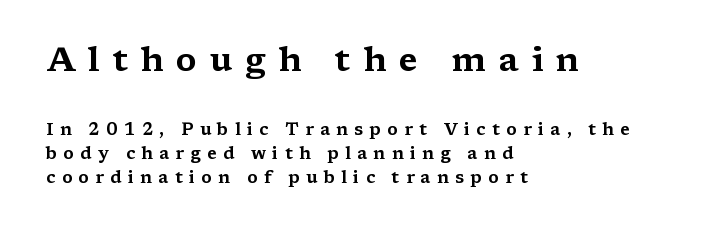
Q: Is the text italic (slanted)? A: No, it is upright.
Q: Is the typeface a serif or a sans-serif typeface? A: Serif.
Q: Is the text underlined? A: No.
Q: How is the paragraph aligned? A: Left-aligned.
Q: Is the spacing between letters normal or unusually wide? A: Unusually wide.
Q: Is the spacing between lines tight, normal or loose? A: Normal.
Q: Which block of text is set in a larger size, the first (top) or the second (bottom)? A: The first (top) one.
Q: Width (condensed, normal, or wide)? A: Wide.
Q: Stroke contrast? A: Medium.
Q: x-height? A: Medium.
Q: Monospaced? A: No.
